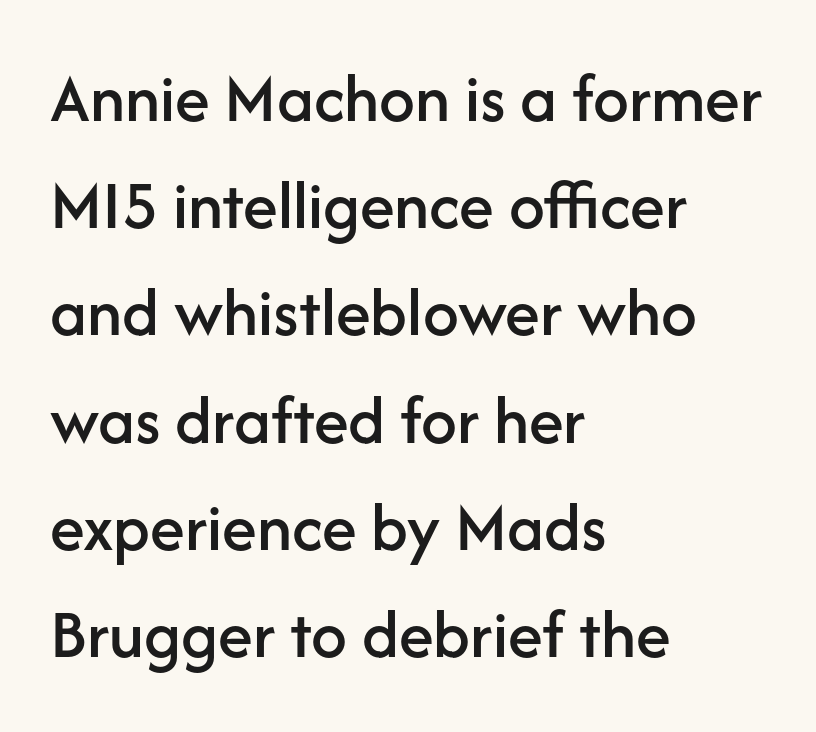
The image shows 71 px sans-serif type, upright; set left-aligned, normal line spacing (1.51x), normal letter spacing, not underlined; low stroke contrast and a medium x-height.
